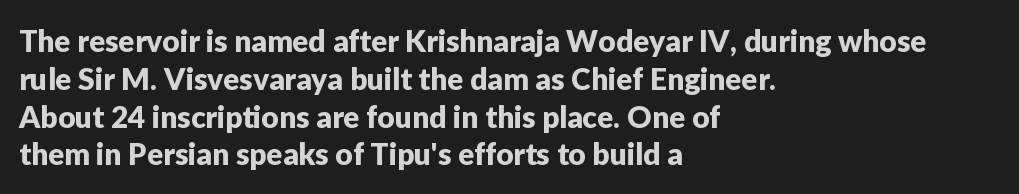
The image shows 30 px sans-serif type, upright; set left-aligned, normal line spacing (1.26x), normal letter spacing, not underlined; low stroke contrast and a medium x-height.
